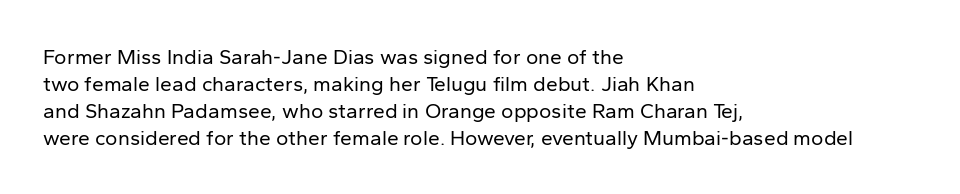
Q: Is the text bold? A: No.
Q: Is the text italic (slanted)? A: No, it is upright.
Q: Is the text underlined? A: No.
Q: How is the paragraph aligned? A: Left-aligned.
Q: Is the spacing between letters normal or unusually wide? A: Normal.
Q: Is the spacing between lines tight, normal or loose? A: Normal.
